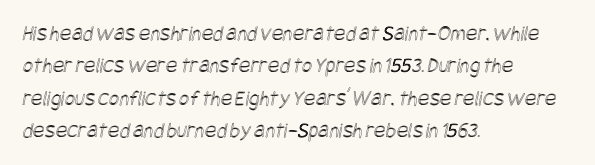
Q: Is the text underlined? A: No.
Q: How is the paragraph aligned? A: Left-aligned.
Q: Is the spacing between letters normal or unusually wide? A: Normal.
Q: Is the spacing between lines tight, normal or loose? A: Normal.
